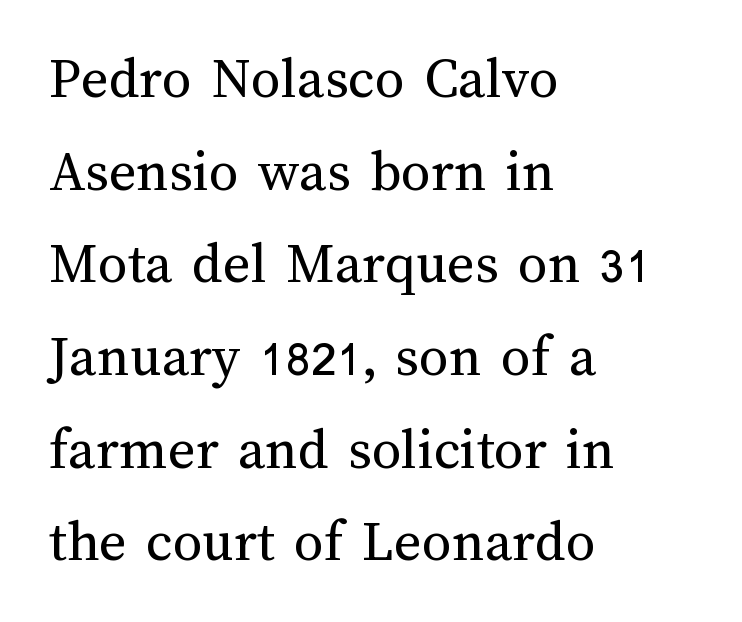
Vertical stems look standard width or narrower in stroke. The text block is weighted toward the left margin, trailing off unevenly rightward. Honestly, there is no underline to notice here at all. The type is set solid horizontally, with unmodified tracking. Each new line begins a customary step beneath the previous one. The type sits square on the baseline with zero lean.
